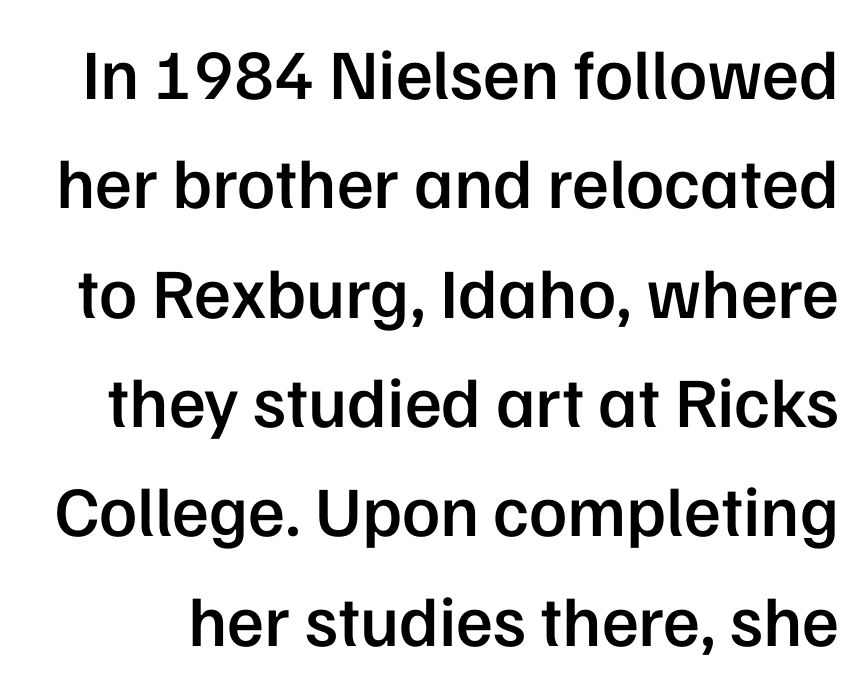
Q: Is the text bold? A: Semi-bold.
Q: Is the text italic (slanted)? A: No, it is upright.
Q: Is the typeface a serif or a sans-serif typeface? A: Sans-serif.
Q: Is the text underlined? A: No.
Q: Is the spacing between letters normal or unusually wide? A: Normal.
Q: Is the spacing between lines tight, normal or loose? A: Normal.
Q: Width (condensed, normal, or wide)? A: Normal.
Q: Stroke contrast? A: Low.
Q: x-height? A: Medium.
Q: Monospaced? A: No.
